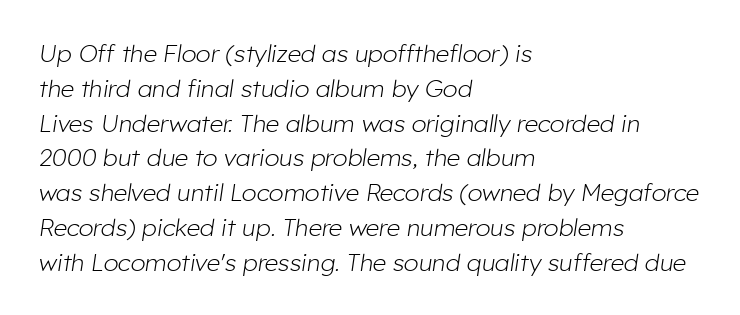
Does extra space separate the letters? No, they use regular spacing. The lines are quadded left. Heft: none added — not bold. Check under the words: just untouched page. Normally led — the rows are evenly, conventionally spaced.
